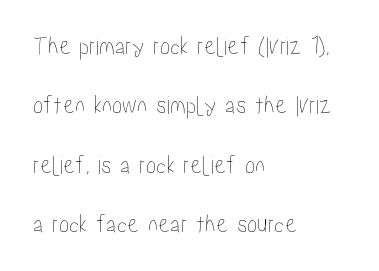
No italicization has been applied; the sample stays upright. In terms of letterspacing, this is plain default setting. This sample is left-justified, so line endings fall wherever the words run out. The baseline area is clear. Is there much room between lines? Yes — plenty of vertical air separates them.
